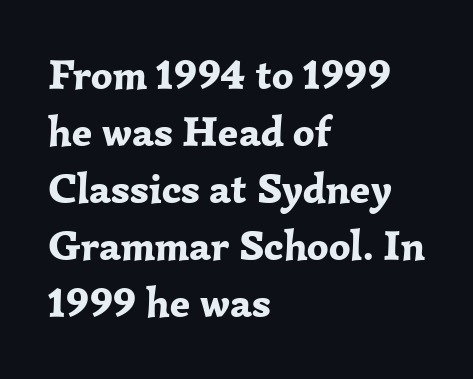
{"serif": "yes", "italic": "no", "bold": "yes", "weight": "bold", "width": "normal", "stroke_contrast": "low", "x_height": "medium", "monospaced": "no", "underline": "no", "align": "left", "line_spacing": "normal", "line_spacing_ratio": 1.36, "letter_spacing": "normal", "letter_spacing_em": 0.0, "glyph_px": 42}
